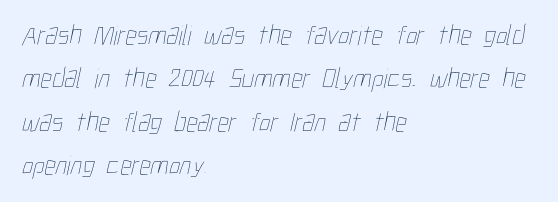
Q: Is the text bold? A: No.
Q: Is the text underlined? A: No.
Q: How is the paragraph aligned? A: Left-aligned.
Q: Is the spacing between letters normal or unusually wide? A: Normal.
Q: Is the spacing between lines tight, normal or loose? A: Normal.
Q: Width (condensed, normal, or wide)? A: Condensed.
Q: Stroke contrast? A: Low.
Q: x-height? A: Medium.
Q: Monospaced? A: No.
